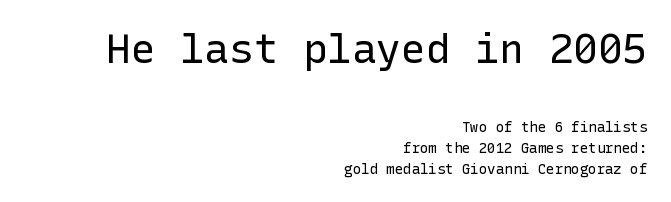
{"serif": "no", "italic": "no", "bold": "no", "weight": "regular", "width": "normal", "stroke_contrast": "low", "x_height": "medium", "underline": "no", "align": "right", "line_spacing": "normal", "line_spacing_ratio": 1.49, "letter_spacing": "normal", "letter_spacing_em": 0.0, "larger_block": "first", "size_ratio": 2.93, "glyph_px": 41}
